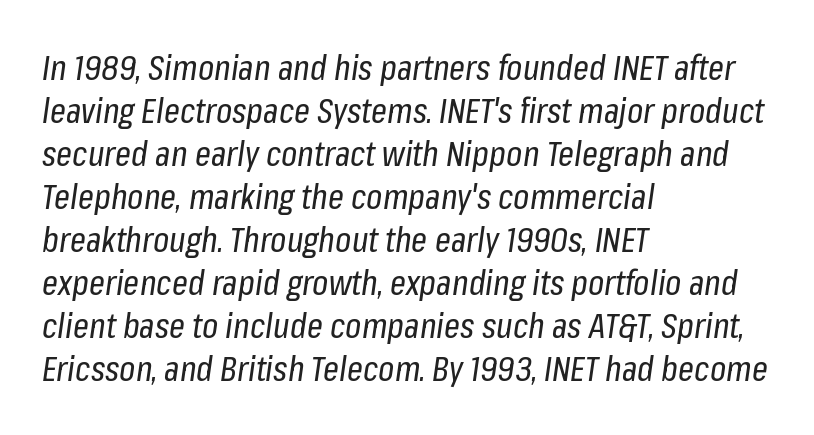
Slanted lettering throughout. Nothing unusual about the tracking: characters are spaced as the font intends. No heavy texture on the line: the type isn't bold. Check the space under the baseline: it is left empty.
